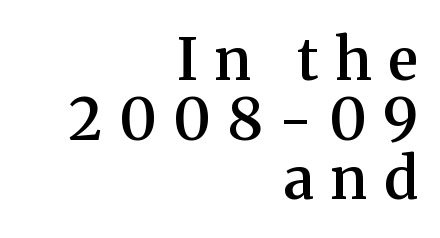
The image shows 58 px semibold serif type, upright; set right-aligned, tight line spacing (1.03x), unusually wide letter spacing (+0.29 em), not underlined; medium stroke contrast and a medium x-height.
